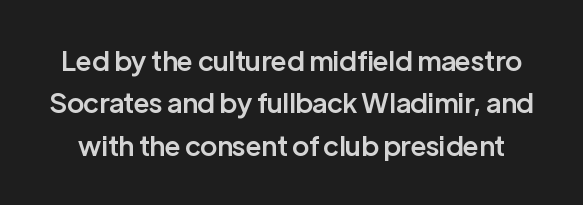
The area under the type is left untouched. Vertical spacing — default. Between one letter and the next there's only the usual sliver of space. The sample has been set in demibold, a notch under bold. The specimen reads as upright at a glance.
